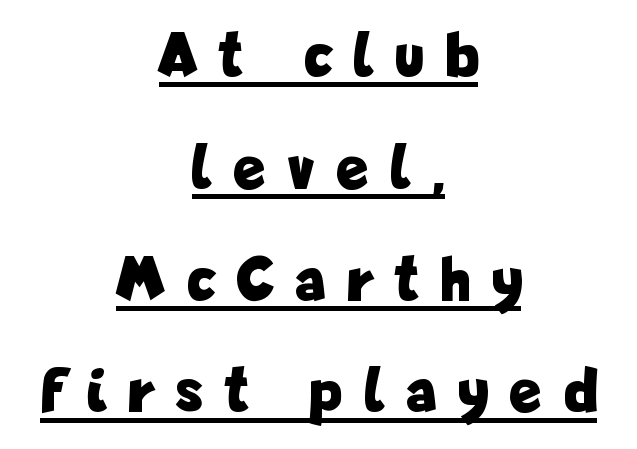
Q: Is the text bold? A: Yes.
Q: Is the text italic (slanted)? A: No, it is upright.
Q: Is the typeface a serif or a sans-serif typeface? A: Sans-serif.
Q: Is the text underlined? A: Yes.
Q: How is the paragraph aligned? A: Centered.
Q: Is the spacing between letters normal or unusually wide? A: Unusually wide.
Q: Width (condensed, normal, or wide)? A: Condensed.
Q: Stroke contrast? A: Low.
Q: x-height? A: Medium.
Q: Monospaced? A: No.
